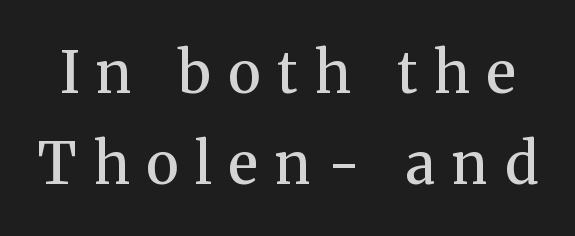
Q: Is the text bold? A: Semi-bold.
Q: Is the text italic (slanted)? A: No, it is upright.
Q: Is the typeface a serif or a sans-serif typeface? A: Serif.
Q: Is the text underlined? A: No.
Q: Is the spacing between letters normal or unusually wide? A: Unusually wide.
Q: Is the spacing between lines tight, normal or loose? A: Normal.
Q: Width (condensed, normal, or wide)? A: Normal.
Q: Stroke contrast? A: Medium.
Q: x-height? A: Medium.
Q: Monospaced? A: No.
